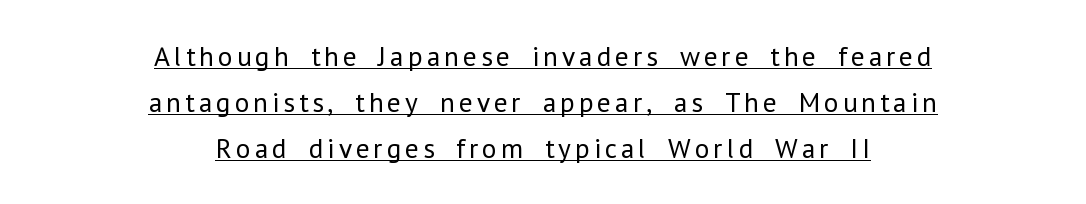
This sample has the flowing, uneven cadence of proportional lettering. Notice how descenders clear the ascenders below comfortably — that's standard leading. This rendering uses center alignment, leaving both contours irregular but symmetric. The glyphs in this specimen are sans serif. Weight class: somewhere from thin through regular.
